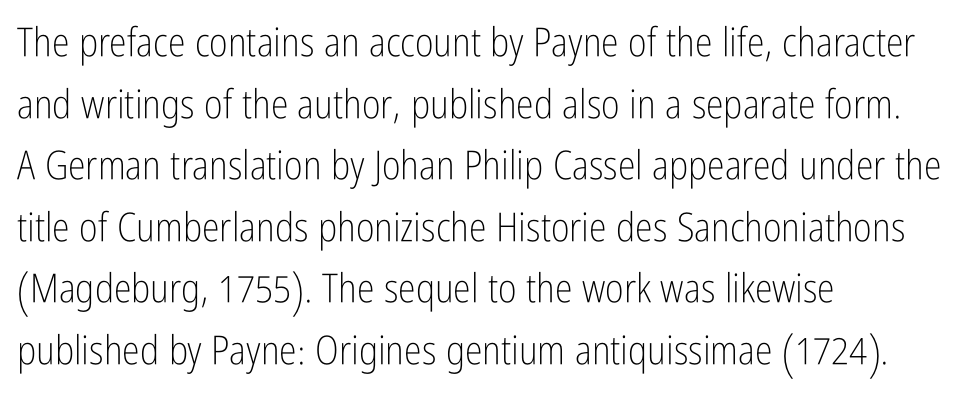
{"serif": "no", "italic": "no", "bold": "no", "weight": "light", "width": "condensed", "stroke_contrast": "low", "x_height": "medium", "monospaced": "no", "underline": "no", "align": "left", "line_spacing": "normal", "line_spacing_ratio": 1.54, "letter_spacing": "normal", "letter_spacing_em": 0.0, "glyph_px": 40}
